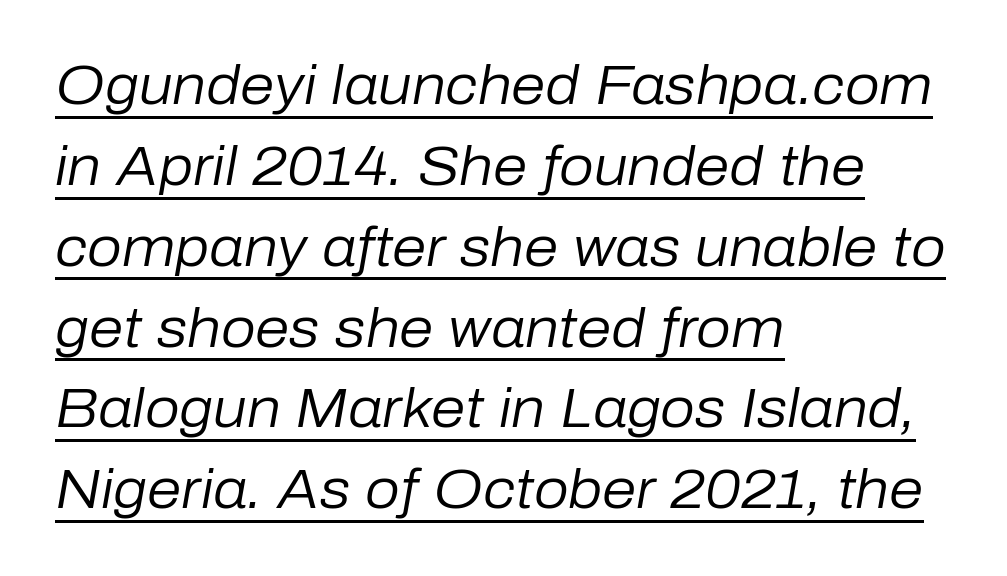
The face used here has a pronounced slope to its letters. Each line of the rendering has a horizontal stroke beneath the glyphs. A quiet, ordinary-to-light weight characterises the typeface. Summary of vertical rhythm: regular, with standard interline spacing. Typeset ragged right — the left edge is the straight one. Characters follow at the spacing the type designer built in.
